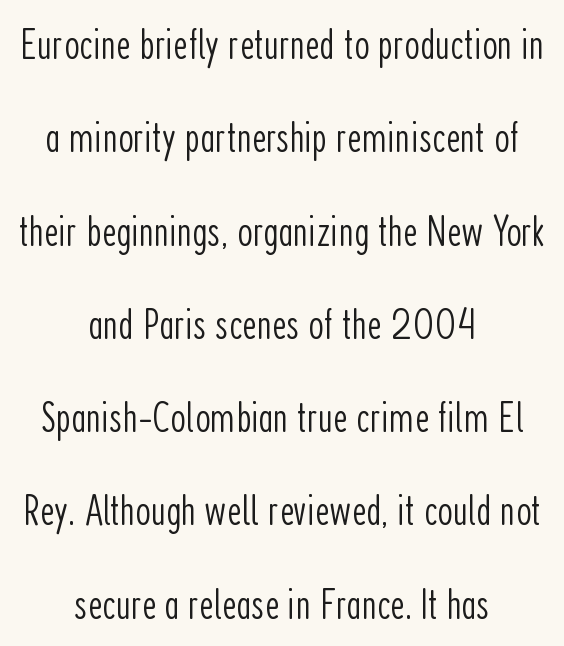
Letterform terminals end flat and unadorned throughout the passage. This rendering leaves character spacing at its baseline value. Stems and bowls with no extra thickness — not bold. Notice how the stems are strictly vertical — no italics here. A typesetter would call this leading open, well beyond the default.
